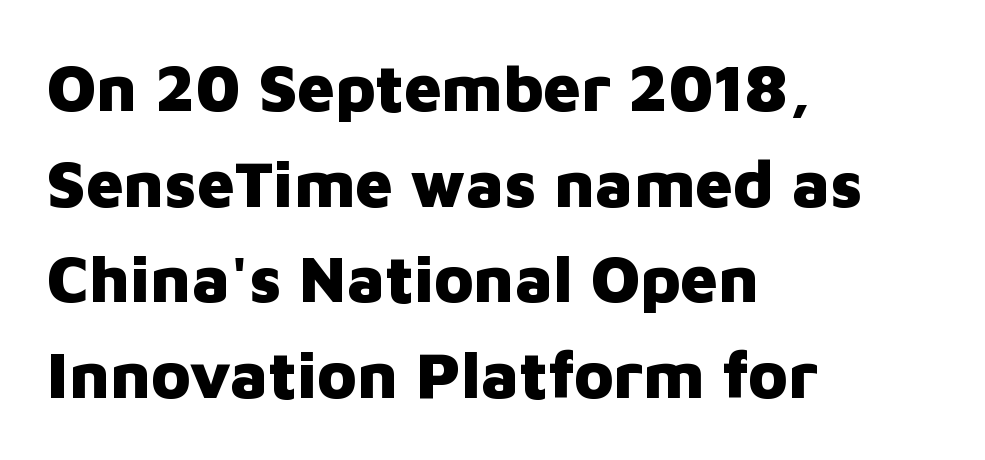
Q: Is the text bold? A: Yes.
Q: Is the text italic (slanted)? A: No, it is upright.
Q: Is the typeface a serif or a sans-serif typeface? A: Sans-serif.
Q: Is the text underlined? A: No.
Q: How is the paragraph aligned? A: Left-aligned.
Q: Is the spacing between letters normal or unusually wide? A: Normal.
Q: Is the spacing between lines tight, normal or loose? A: Normal.
Q: Width (condensed, normal, or wide)? A: Normal.
Q: Stroke contrast? A: Low.
Q: x-height? A: Medium.
Q: Monospaced? A: No.
